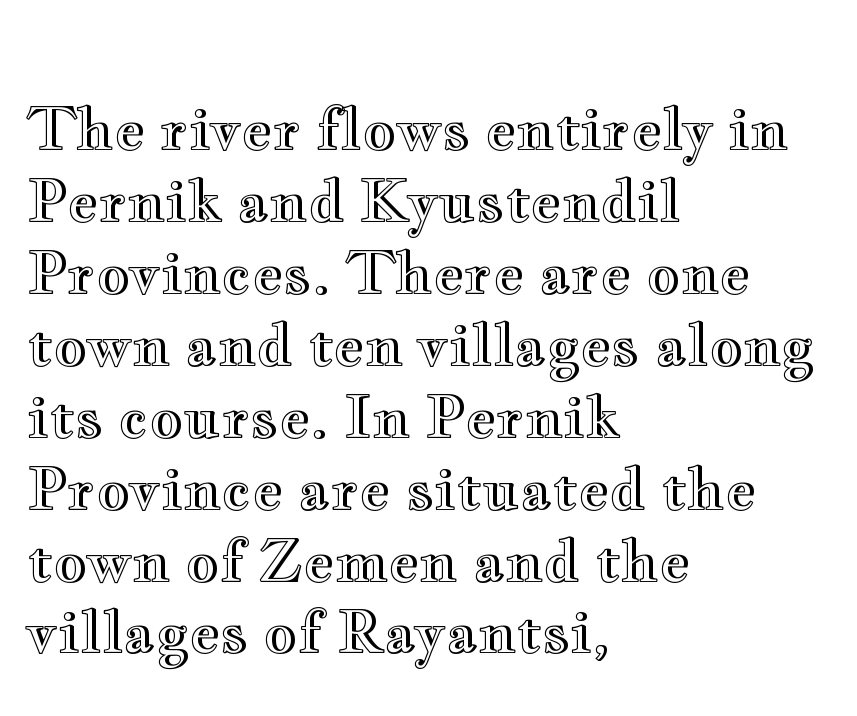
Posture: vertical. Observe the ordinary spacing: letters are neighbours, not strangers. These lines are rendered in a variable-pitch font. Any mark beneath the type? The region is blank.
